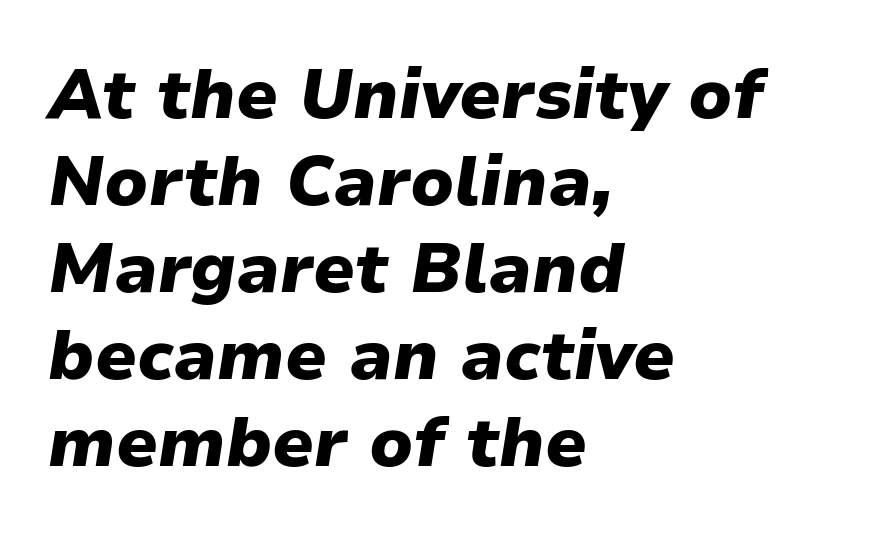
The image shows 69 px heavy type, italic (leaning right); set left-aligned, normal line spacing (1.26x), normal letter spacing, not underlined; low stroke contrast and a medium x-height.
